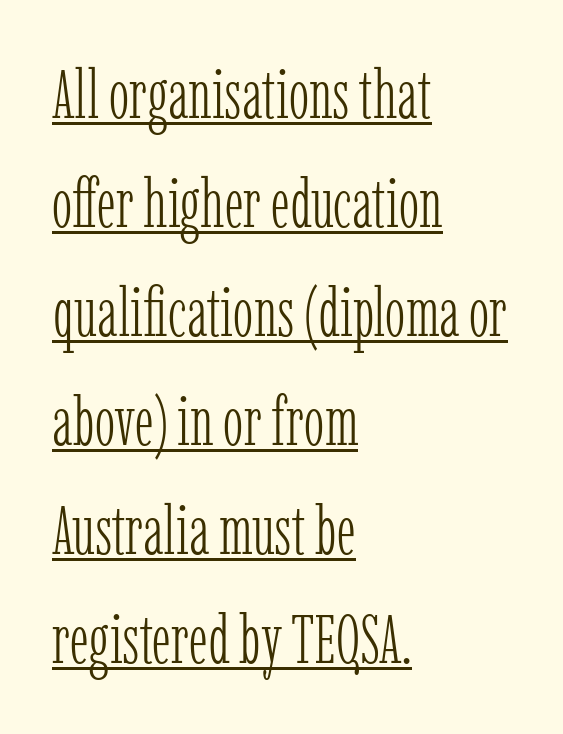
Q: Is the text bold? A: No.
Q: Is the text italic (slanted)? A: No, it is upright.
Q: Is the typeface a serif or a sans-serif typeface? A: Serif.
Q: Is the text underlined? A: Yes.
Q: How is the paragraph aligned? A: Left-aligned.
Q: Is the spacing between letters normal or unusually wide? A: Normal.
Q: Is the spacing between lines tight, normal or loose? A: Normal.
Q: Width (condensed, normal, or wide)? A: Condensed.
Q: Stroke contrast? A: Low.
Q: x-height? A: Medium.
Q: Monospaced? A: No.
